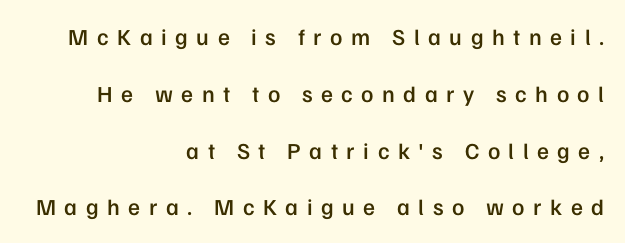
{"italic": "no", "bold": "semi", "underline": "no", "align": "right", "line_spacing": "loose", "line_spacing_ratio": 2.47, "letter_spacing": "wide", "letter_spacing_em": 0.37, "glyph_px": 23}
